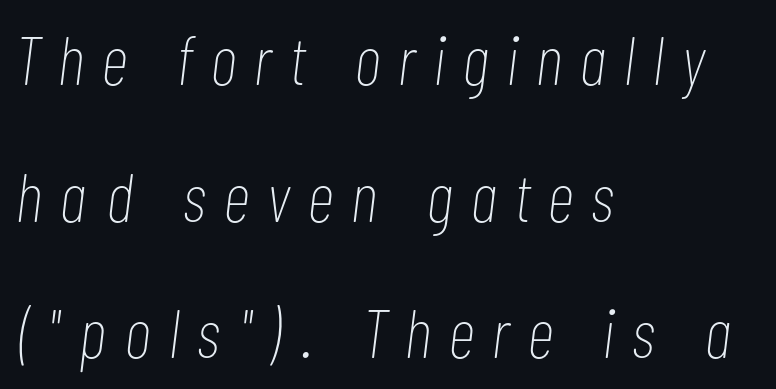
Q: Is the text bold? A: No.
Q: Is the text italic (slanted)? A: Yes, it leans right by about 7 degrees.
Q: Is the text underlined? A: No.
Q: How is the paragraph aligned? A: Left-aligned.
Q: Is the spacing between letters normal or unusually wide? A: Unusually wide.
Q: Is the spacing between lines tight, normal or loose? A: Loose.
Q: Width (condensed, normal, or wide)? A: Condensed.
Q: Stroke contrast? A: Low.
Q: x-height? A: Medium.
Q: Monospaced? A: No.
